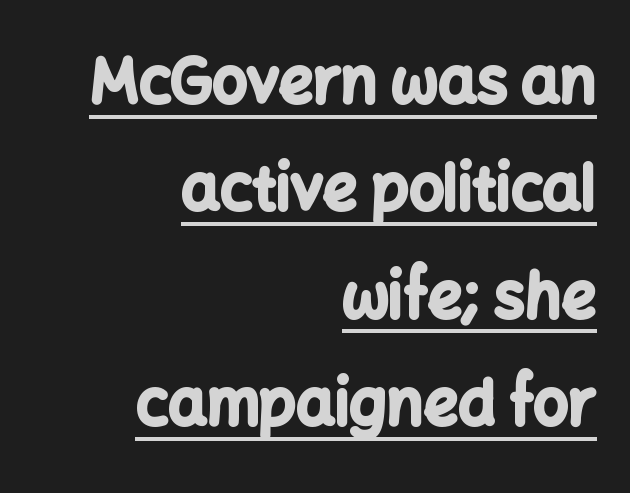
Glyph-to-glyph distance matches everyday printed text. You'd pick this weight for a headline — it's a proper bold. The rendering uses the underline text-decoration. A typesetter would call this proportional, since set widths differ per character.
